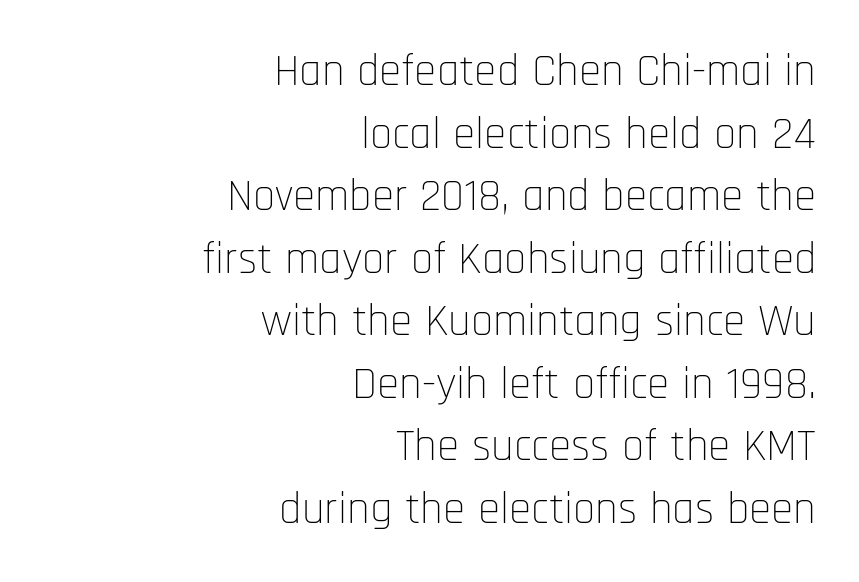
{"serif": "no", "italic": "no", "bold": "no", "weight": "thin", "width": "condensed", "stroke_contrast": "low", "x_height": "large", "monospaced": "no", "underline": "no", "align": "right", "line_spacing": "normal", "line_spacing_ratio": 1.39, "letter_spacing": "normal", "letter_spacing_em": 0.0, "glyph_px": 45}
